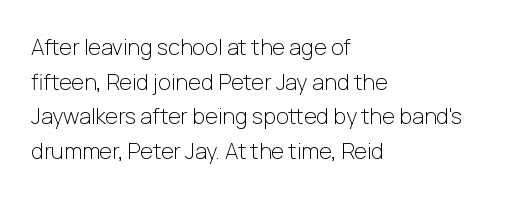
{"italic": "no", "bold": "no", "underline": "no", "align": "left", "line_spacing": "normal", "line_spacing_ratio": 1.57, "letter_spacing": "normal", "letter_spacing_em": 0.0, "glyph_px": 22}
